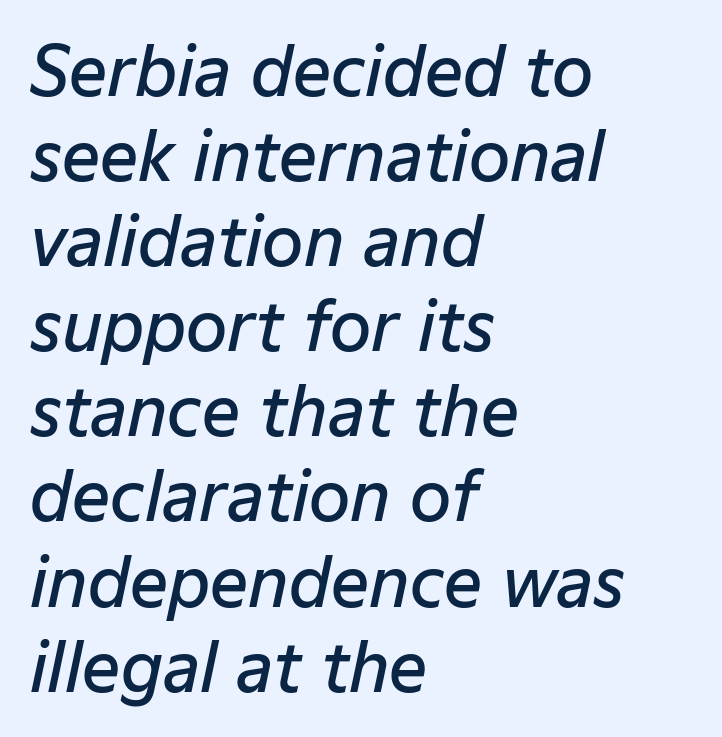
{"italic": "yes", "lean": "right", "slant_degrees": 12, "bold": "semi", "weight": "semibold", "width": "normal", "stroke_contrast": "low", "x_height": "medium", "monospaced": "no", "underline": "no", "align": "left", "line_spacing": "normal", "line_spacing_ratio": 1.27, "letter_spacing": "normal", "letter_spacing_em": 0.0, "glyph_px": 67}
